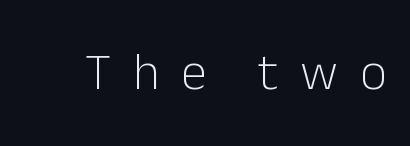
The zone under the glyphs is completely vacant. No italicization has been applied; the sample stays upright. Is the stroke heavy? The answer is a plain regular-or-lighter. Serifs: no, the terminals of the letterforms are clean. What stands out about the letter spacing? Its width — letters are far apart. Do the characters align in a grid? No, the font is proportional.
